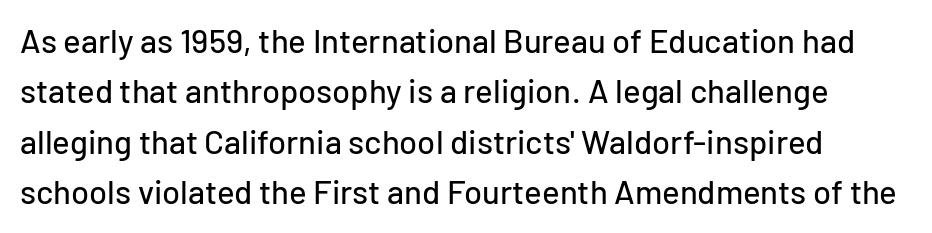
The image shows 33 px sans-serif type, upright; set normal line spacing (1.53x), normal letter spacing, not underlined; low stroke contrast and a medium x-height.
